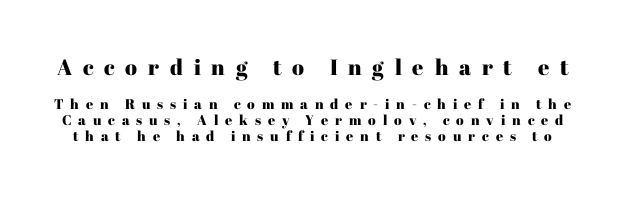
The image shows 22 px text type, upright; set tight line spacing (1.15x), unusually wide letter spacing (+0.49 em), not underlined; the first (top) block is 1.57x larger.
